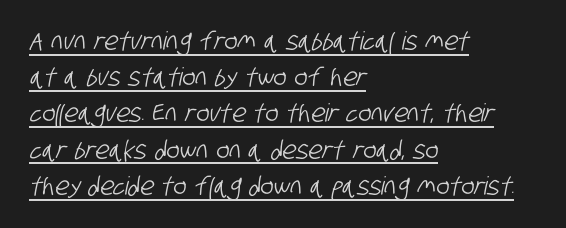
The image shows 25 px text type; set left-aligned, normal line spacing (1.45x), normal letter spacing, underlined.
